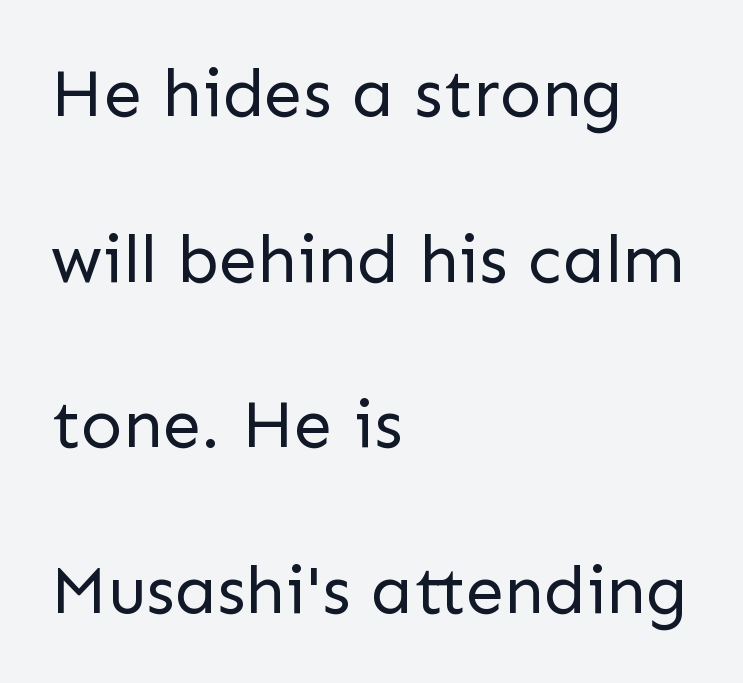
Words appear dense and cohesive because spacing is normal. Do the characters align in a grid? No, the font is proportional. Anything drawn beneath the words? Only blank space. Line beginnings align vertically; line endings do not.
